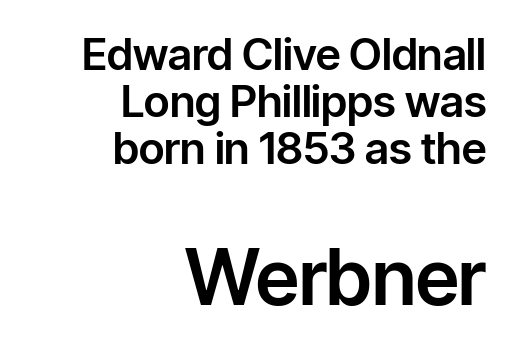
The image shows 77 px sans-serif type, upright; set right-aligned, tight line spacing (1.07x), normal letter spacing, not underlined; the second (bottom) block is 1.75x larger; low stroke contrast and a medium x-height.
